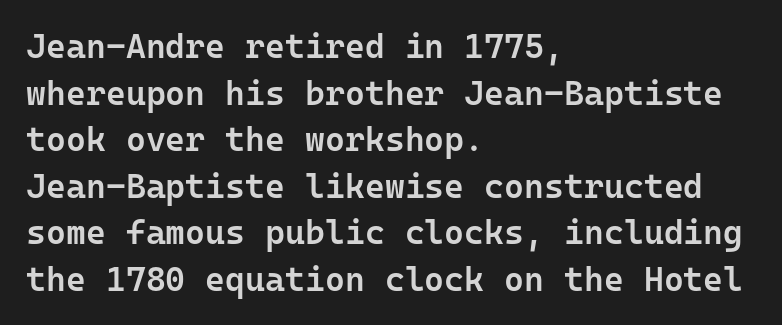
Q: Is the text bold? A: Semi-bold.
Q: Is the text italic (slanted)? A: No, it is upright.
Q: Is the typeface a serif or a sans-serif typeface? A: Sans-serif.
Q: Is the text underlined? A: No.
Q: How is the paragraph aligned? A: Left-aligned.
Q: Is the spacing between letters normal or unusually wide? A: Normal.
Q: Is the spacing between lines tight, normal or loose? A: Normal.
Q: Width (condensed, normal, or wide)? A: Normal.
Q: Stroke contrast? A: Low.
Q: x-height? A: Medium.
Q: Monospaced? A: Yes.
